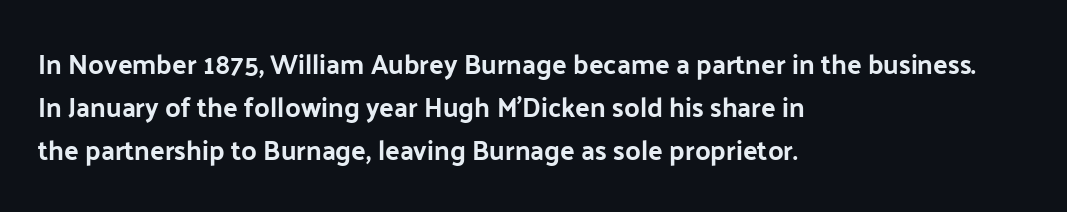
Notice how descenders clear the ascenders below comfortably — that's standard leading. Rendered with straight, roman letterforms. These lines keep a tight, regular rhythm from letter to letter. Only glyphs here, with clear space below each row. Line beginnings align vertically; line endings do not.
